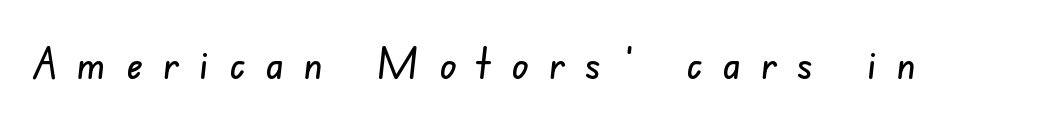
{"serif": "no", "width": "condensed", "stroke_contrast": "low", "x_height": "small", "monospaced": "no", "underline": "no", "letter_spacing": "wide", "letter_spacing_em": 0.47, "glyph_px": 44}
